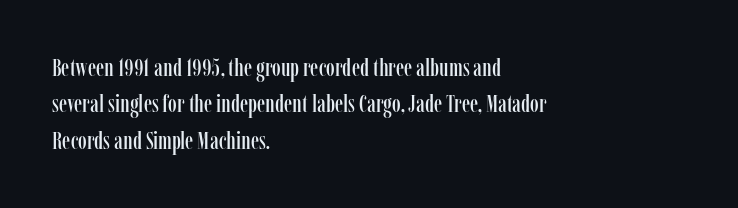
Plain, unruled lines of type. The type is set solid horizontally, with unmodified tracking. Tall strokes in this sample are plumb rather than angled. Regarding leading, the lines here are spaced in the standard way.
